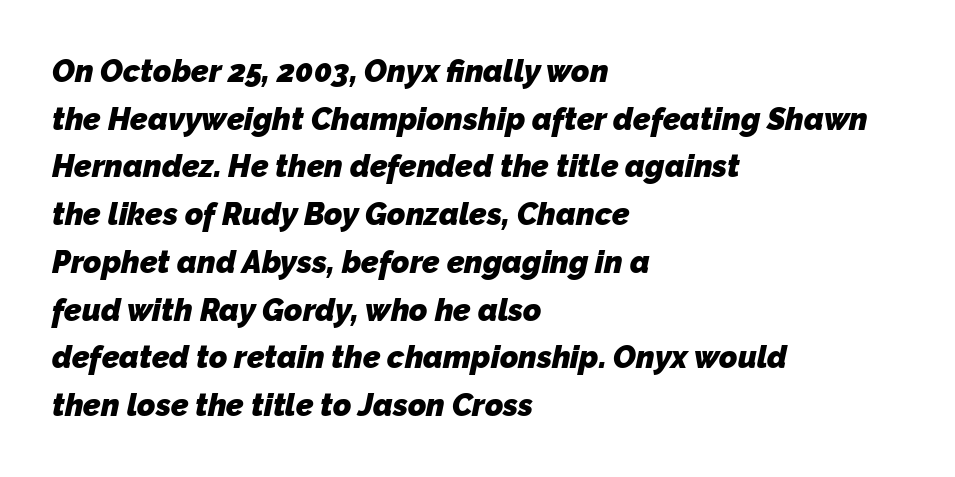
The image shows 31 px heavy sans-serif type; set left-aligned, normal line spacing (1.54x), normal letter spacing, not underlined; low stroke contrast and a medium x-height.
